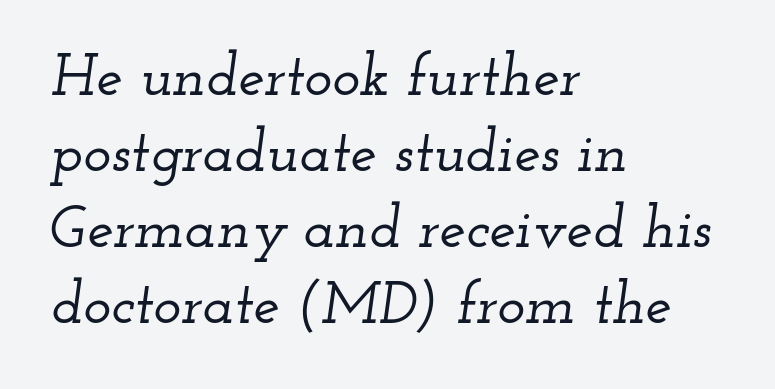
The image shows 59 px wide serif type, italic (leaning right); set left-aligned, normal line spacing (1.29x), normal letter spacing, not underlined; low stroke contrast and a small x-height.
